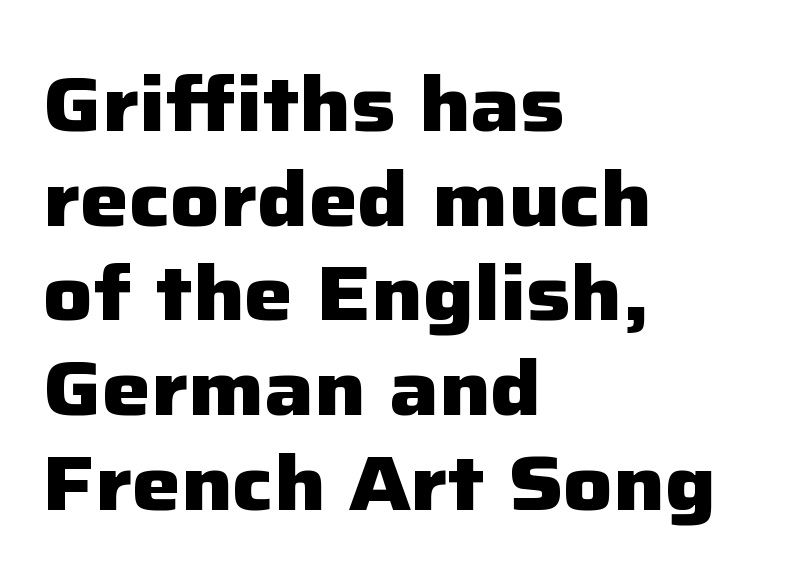
The image shows 77 px heavy sans-serif type, upright; set left-aligned, line spacing 1.23x, normal letter spacing, not underlined; low stroke contrast and a medium x-height.
